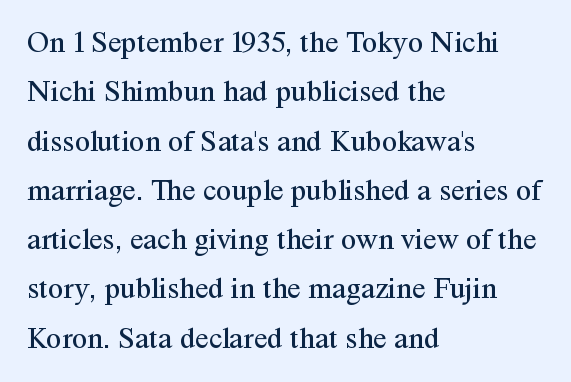
Regarding serifs, this sample has them. These lines are rendered in a variable-pitch font. The lines in this sample share a left origin and differ only in where they stop. Weight: regular or lighter. Regarding leading, the lines here are spaced in the standard way.
